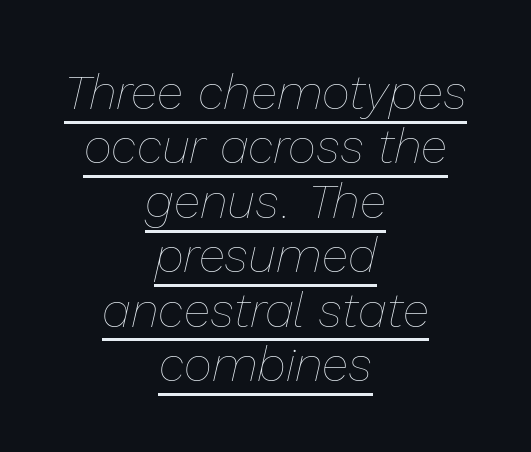
Q: Is the text bold? A: No.
Q: Is the text italic (slanted)? A: Yes, it leans right by about 13 degrees.
Q: Is the text underlined? A: Yes.
Q: How is the paragraph aligned? A: Centered.
Q: Is the spacing between letters normal or unusually wide? A: Normal.
Q: Is the spacing between lines tight, normal or loose? A: Tight.
Q: Width (condensed, normal, or wide)? A: Normal.
Q: Stroke contrast? A: Low.
Q: x-height? A: Medium.
Q: Monospaced? A: No.
